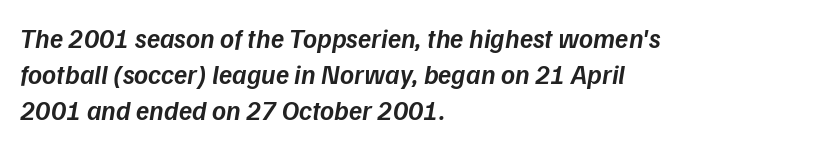
Q: Is the text bold? A: Semi-bold.
Q: Is the text italic (slanted)? A: Yes, it leans right by about 9 degrees.
Q: Is the text underlined? A: No.
Q: How is the paragraph aligned? A: Left-aligned.
Q: Is the spacing between letters normal or unusually wide? A: Normal.
Q: Is the spacing between lines tight, normal or loose? A: Normal.
